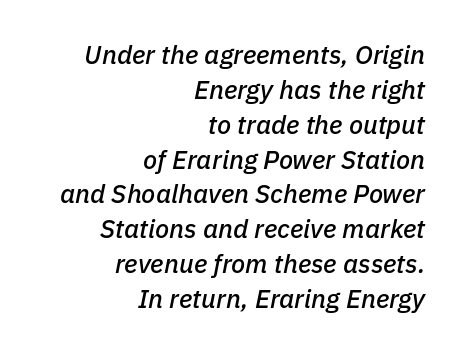
The image shows 26 px text type, italic (leaning right); set right-aligned, normal line spacing (1.34x), normal letter spacing, not underlined.
